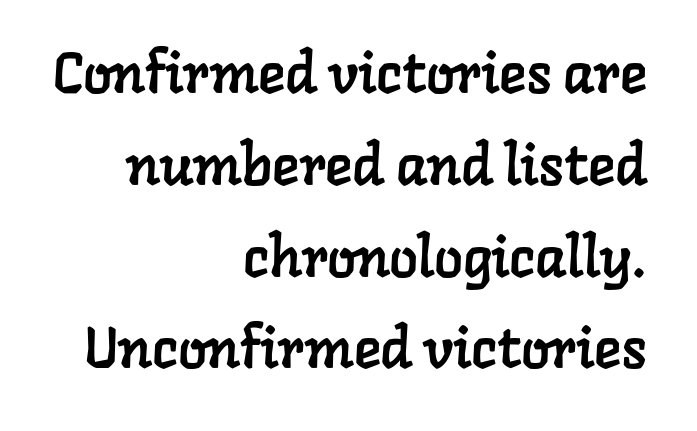
{"serif": "yes", "width": "normal", "stroke_contrast": "low", "x_height": "medium", "monospaced": "no", "underline": "no", "align": "right", "line_spacing": "normal", "line_spacing_ratio": 1.61, "letter_spacing": "normal", "letter_spacing_em": 0.0, "glyph_px": 57}
